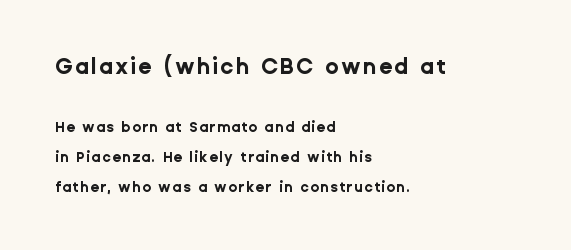
{"italic": "no", "bold": "yes", "underline": "no", "align": "left", "line_spacing": "loose", "line_spacing_ratio": 2.14, "larger_block": "first", "size_ratio": 1.57, "glyph_px": 22}
